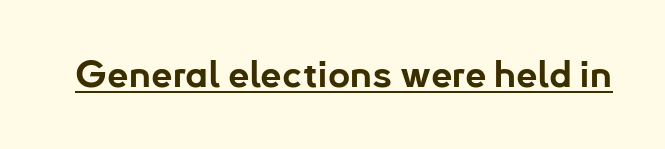
{"serif": "no", "italic": "no", "bold": "yes", "weight": "bold", "width": "normal", "stroke_contrast": "low", "x_height": "small", "monospaced": "no", "underline": "yes", "letter_spacing": "normal", "letter_spacing_em": 0.0, "glyph_px": 38}
